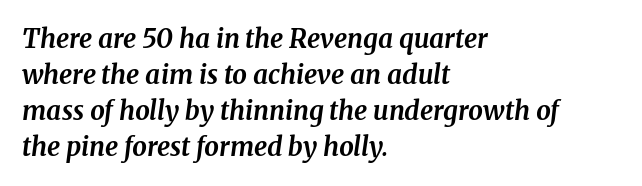
{"italic": "yes", "lean": "right", "slant_degrees": 8, "bold": "yes", "underline": "no", "align": "left", "line_spacing": "normal", "line_spacing_ratio": 1.38, "letter_spacing": "normal", "letter_spacing_em": 0.0, "glyph_px": 26}
